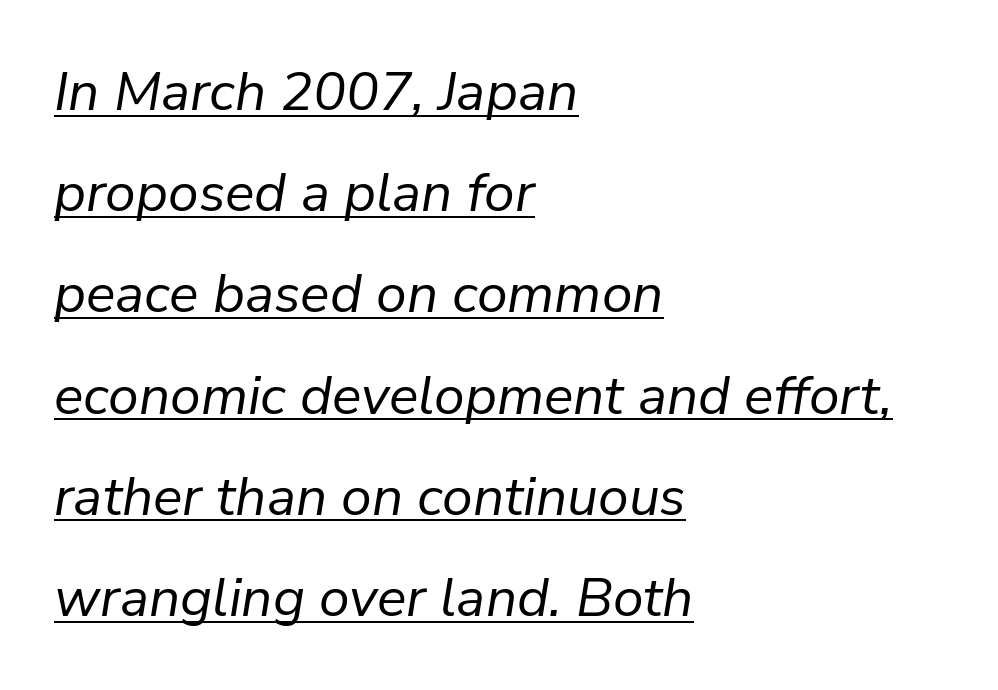
Q: Is the text bold? A: No.
Q: Is the text italic (slanted)? A: Yes, it leans right by about 9 degrees.
Q: Is the text underlined? A: Yes.
Q: How is the paragraph aligned? A: Left-aligned.
Q: Is the spacing between letters normal or unusually wide? A: Normal.
Q: Width (condensed, normal, or wide)? A: Normal.
Q: Stroke contrast? A: Low.
Q: x-height? A: Medium.
Q: Monospaced? A: No.
